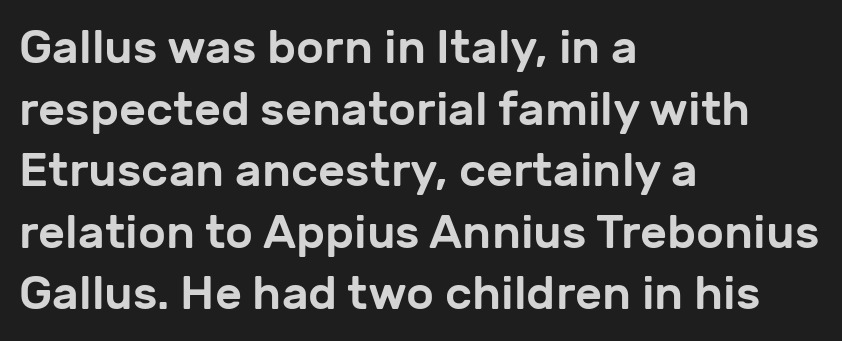
{"serif": "no", "italic": "no", "width": "normal", "stroke_contrast": "low", "x_height": "medium", "monospaced": "no", "underline": "no", "align": "left", "line_spacing": "normal", "line_spacing_ratio": 1.31, "letter_spacing": "normal", "letter_spacing_em": 0.0, "glyph_px": 47}
